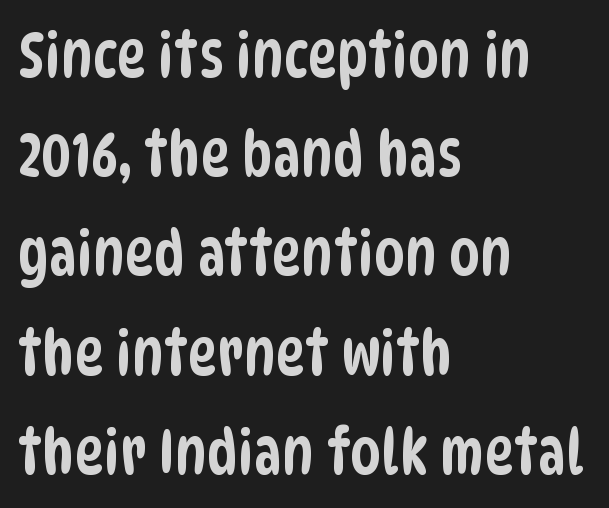
The image shows 62 px condensed sans-serif type; set left-aligned, normal line spacing (1.6x), normal letter spacing, not underlined; low stroke contrast and a large x-height.
